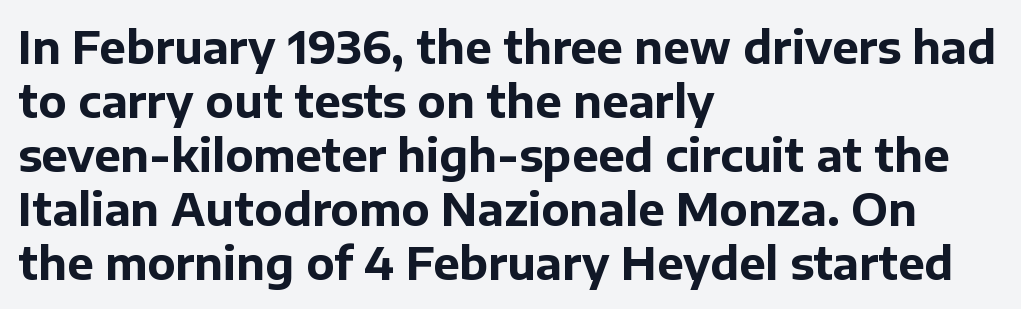
{"serif": "no", "italic": "no", "bold": "yes", "weight": "bold", "width": "normal", "stroke_contrast": "low", "x_height": "medium", "monospaced": "no", "underline": "no", "align": "left", "line_spacing_ratio": 1.23, "letter_spacing": "normal", "letter_spacing_em": 0.0, "glyph_px": 44}
